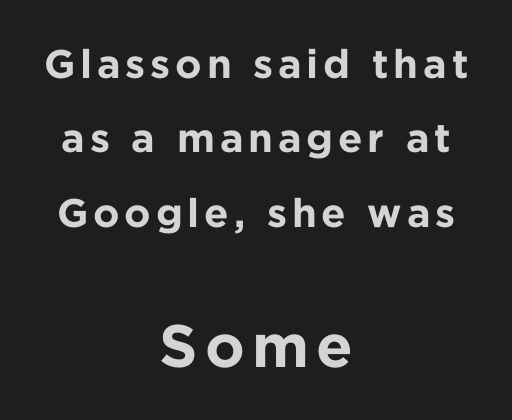
{"serif": "no", "italic": "no", "bold": "yes", "weight": "bold", "width": "normal", "stroke_contrast": "low", "x_height": "medium", "monospaced": "no", "underline": "no", "align": "center", "line_spacing_ratio": 1.86, "larger_block": "second", "size_ratio": 1.5, "glyph_px": 60}
